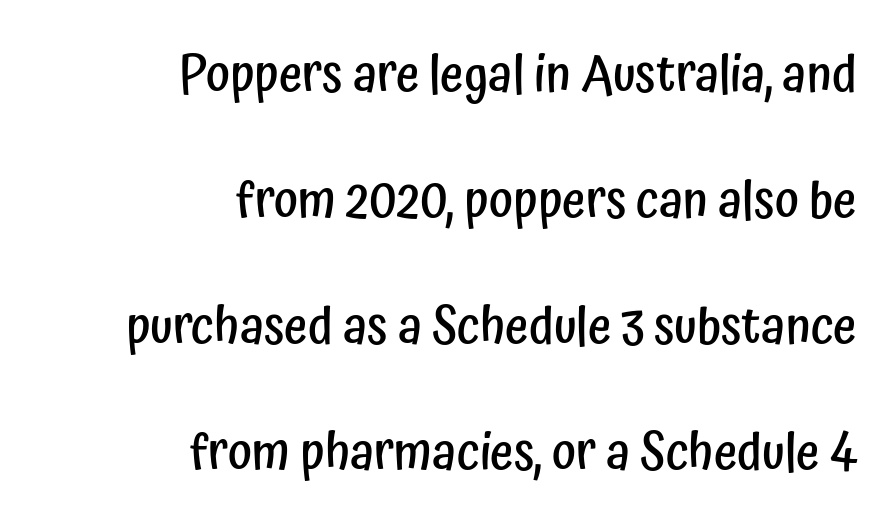
Q: Is the text bold? A: Semi-bold.
Q: Is the text italic (slanted)? A: No, it is upright.
Q: Is the typeface a serif or a sans-serif typeface? A: Sans-serif.
Q: Is the text underlined? A: No.
Q: How is the paragraph aligned? A: Right-aligned.
Q: Is the spacing between letters normal or unusually wide? A: Normal.
Q: Is the spacing between lines tight, normal or loose? A: Loose.
Q: Width (condensed, normal, or wide)? A: Condensed.
Q: Stroke contrast? A: Low.
Q: x-height? A: Medium.
Q: Monospaced? A: No.
